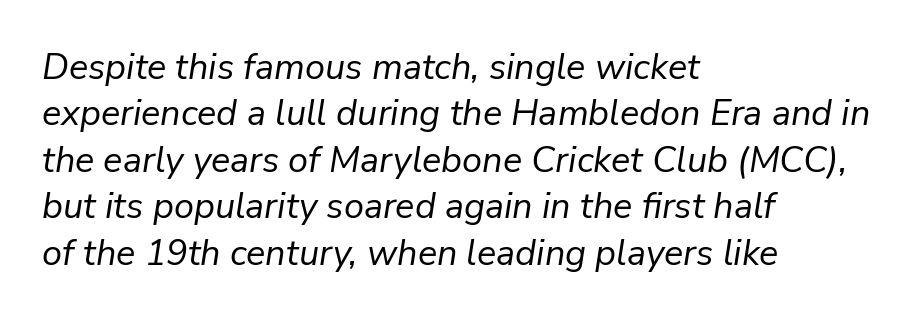
This is oblique type, the kind used for emphasis or titles. Heaviness? Minimal to ordinary, like unemphasized prose. Underlining? Definitely not there. Is this a fixed-width face? No — the glyphs have proportional, varying widths. Students, note that the glyphs here touch the page at normal intervals.
